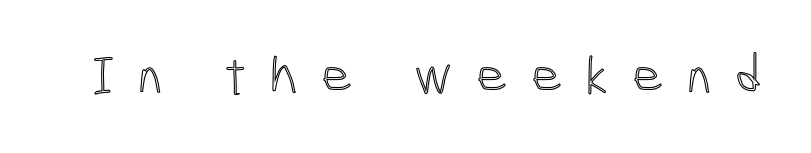
This rendering features lettering with no underline. You could only call the tracking loose — the letters float apart. The passage shown is typed in a proportional face where columns would drift. The specimen reads as upright at a glance.
